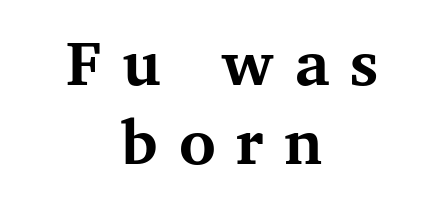
The image shows 63 px bold serif type, upright; set centered, normal line spacing (1.26x), unusually wide letter spacing (+0.33 em), not underlined; medium stroke contrast and a medium x-height.
